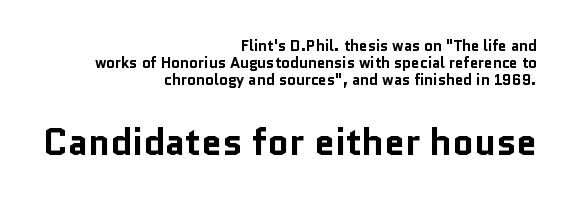
Q: Is the text bold? A: Yes.
Q: Is the text italic (slanted)? A: No, it is upright.
Q: Is the typeface a serif or a sans-serif typeface? A: Sans-serif.
Q: Is the text underlined? A: No.
Q: How is the paragraph aligned? A: Right-aligned.
Q: Is the spacing between letters normal or unusually wide? A: Normal.
Q: Is the spacing between lines tight, normal or loose? A: Tight.
Q: Which block of text is set in a larger size, the first (top) or the second (bottom)? A: The second (bottom) one.
Q: Width (condensed, normal, or wide)? A: Normal.
Q: Stroke contrast? A: Low.
Q: x-height? A: Medium.
Q: Monospaced? A: No.
